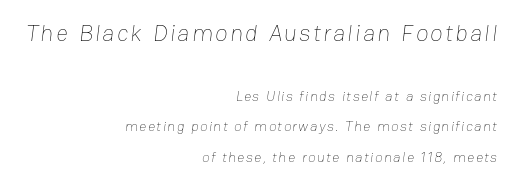
The image shows 23 px text type; set right-aligned, loose line spacing (2.18x), not underlined; the first (top) block is 1.64x larger.
